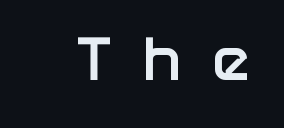
{"serif": "no", "italic": "no", "bold": "yes", "weight": "semibold", "width": "normal", "stroke_contrast": "low", "x_height": "medium", "underline": "no", "letter_spacing": "wide", "letter_spacing_em": 0.41, "glyph_px": 64}
